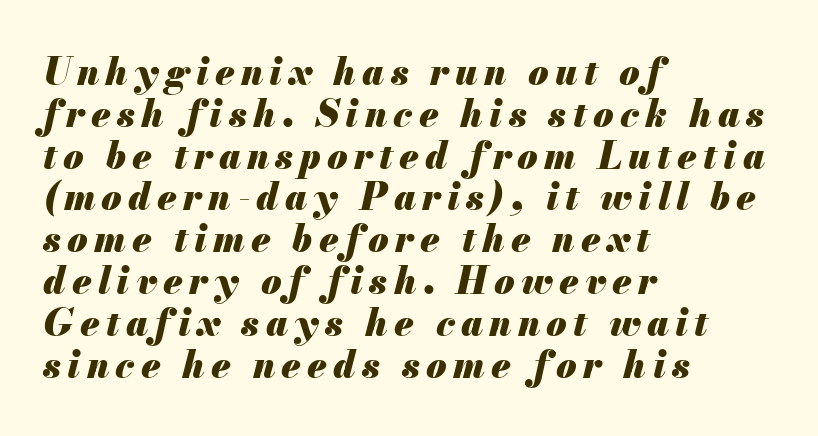
Q: Is the text bold? A: Yes.
Q: Is the text italic (slanted)? A: Yes, it leans right by about 13 degrees.
Q: Is the text underlined? A: No.
Q: How is the paragraph aligned? A: Left-aligned.
Q: Is the spacing between lines tight, normal or loose? A: Tight.
Q: Width (condensed, normal, or wide)? A: Normal.
Q: Stroke contrast? A: Medium.
Q: x-height? A: Small.
Q: Monospaced? A: No.
